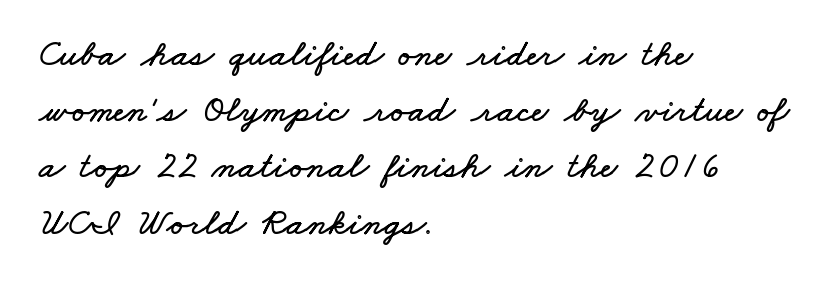
The image shows 38 px wide type; set left-aligned, normal line spacing (1.48x), normal letter spacing, not underlined; low stroke contrast and a small x-height.
